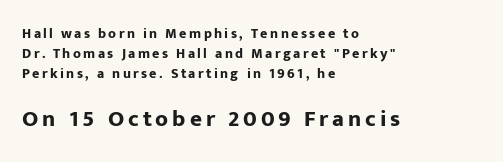
{"italic": "no", "bold": "yes", "underline": "no", "align": "left", "line_spacing": "normal", "line_spacing_ratio": 1.42, "larger_block": "second", "size_ratio": 1.64, "glyph_px": 23}
